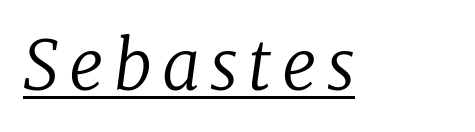
Q: Is the text bold? A: No.
Q: Is the text italic (slanted)? A: Yes, it leans right by about 8 degrees.
Q: Is the typeface a serif or a sans-serif typeface? A: Serif.
Q: Is the text underlined? A: Yes.
Q: Width (condensed, normal, or wide)? A: Normal.
Q: Stroke contrast? A: Low.
Q: x-height? A: Medium.
Q: Monospaced? A: No.
